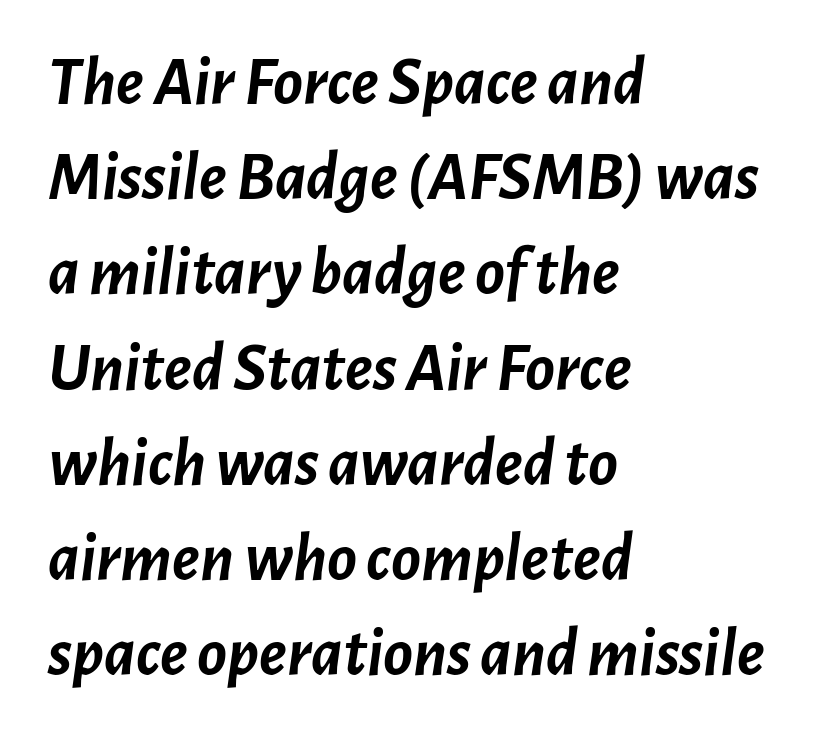
The letters advance in unequal steps, a hallmark of proportional type. Line starts are locked; line ends wander. The strokes are fattened all the way to bold. The type is set solid horizontally, with unmodified tracking. The baseline area is clear.
